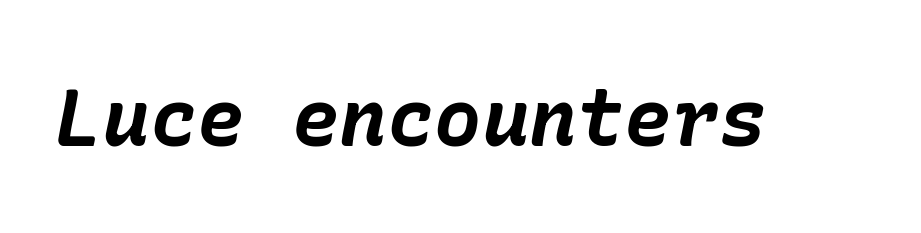
Q: Is the text bold? A: Yes.
Q: Is the text italic (slanted)? A: Yes, it leans right by about 10 degrees.
Q: Is the text underlined? A: No.
Q: Is the spacing between letters normal or unusually wide? A: Normal.
Q: Width (condensed, normal, or wide)? A: Normal.
Q: Stroke contrast? A: Low.
Q: x-height? A: Medium.
